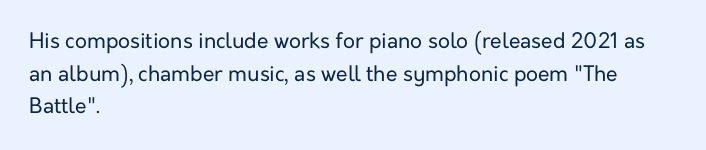
{"italic": "no", "bold": "no", "underline": "no", "align": "left", "line_spacing": "normal", "line_spacing_ratio": 1.55, "letter_spacing": "normal", "letter_spacing_em": 0.0, "glyph_px": 21}
